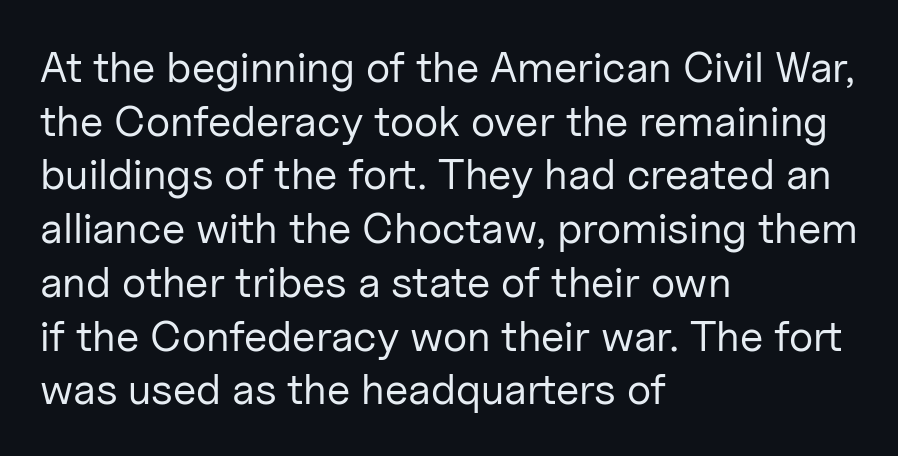
{"serif": "no", "italic": "no", "bold": "no", "weight": "regular", "width": "normal", "stroke_contrast": "low", "x_height": "medium", "monospaced": "no", "underline": "no", "align": "left", "line_spacing": "normal", "line_spacing_ratio": 1.25, "letter_spacing": "normal", "letter_spacing_em": 0.0, "glyph_px": 43}
